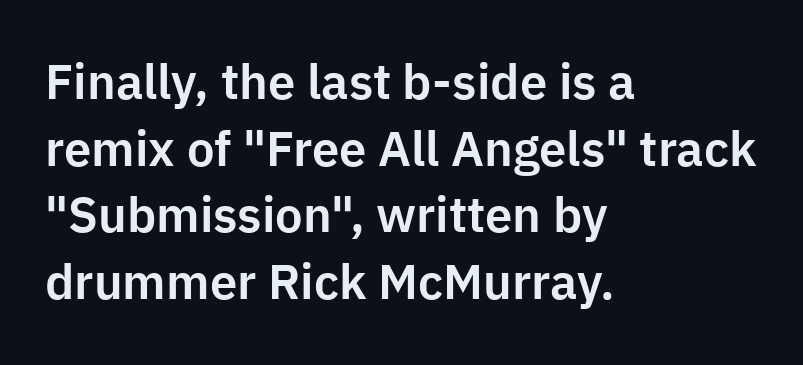
{"serif": "no", "italic": "no", "width": "normal", "stroke_contrast": "low", "x_height": "medium", "monospaced": "no", "underline": "no", "align": "left", "line_spacing": "normal", "line_spacing_ratio": 1.36, "letter_spacing": "normal", "letter_spacing_em": 0.0, "glyph_px": 49}
